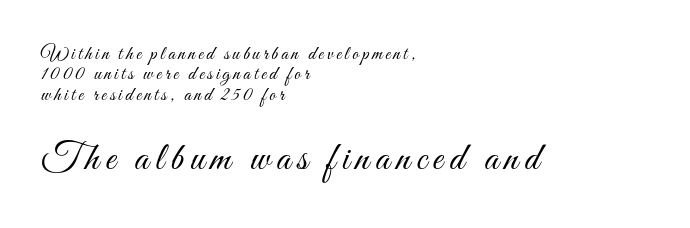
Stems here are at most as thick as an everyday book face. Reading down the column, the eye jumps only a short way to each next line. The later block is typeset at a bigger size than the earlier block. These lines are rendered in a variable-pitch font.
